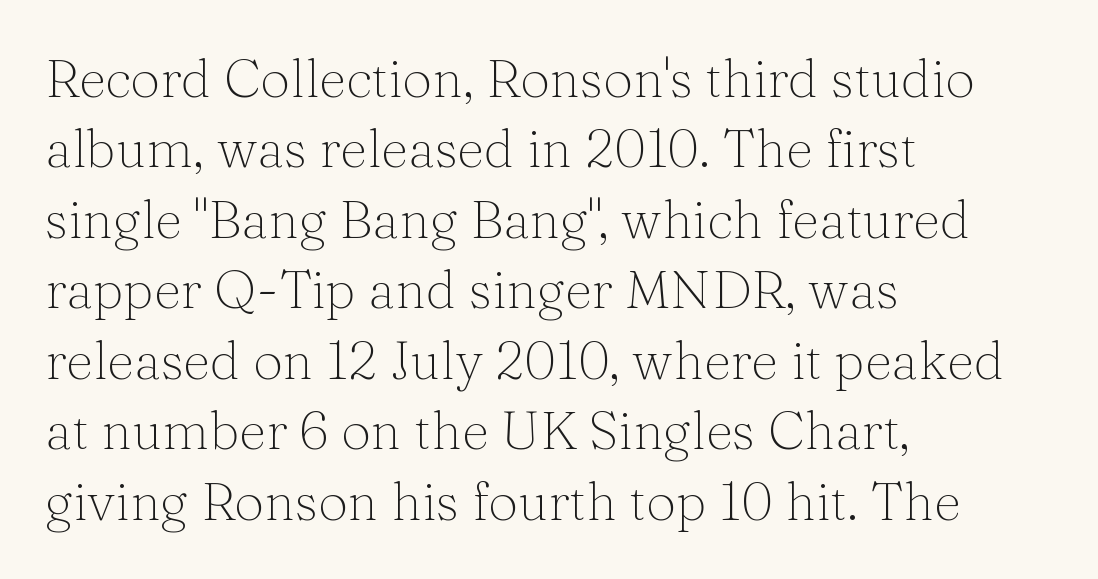
Spacing verdict: proportional, widths tailored to each character. Anything drawn beneath the words? Only blank space. Do the letters lean? They stand straight. Typeset ragged right — the left edge is the straight one. These lines are composed in type with serifs.
